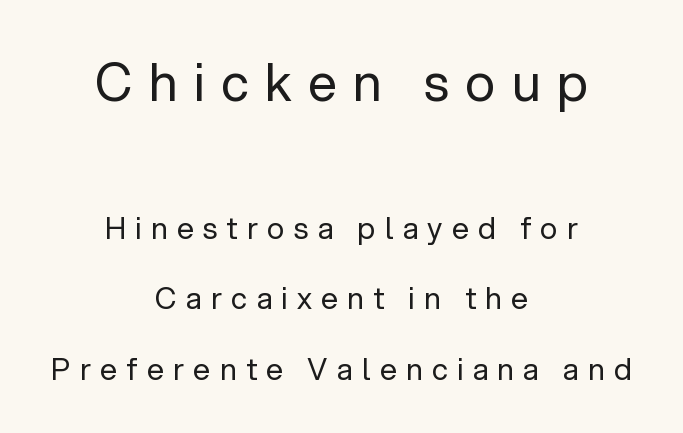
{"serif": "no", "italic": "no", "bold": "no", "weight": "regular", "width": "normal", "stroke_contrast": "low", "x_height": "medium", "monospaced": "no", "underline": "no", "align": "center", "line_spacing": "loose", "line_spacing_ratio": 2.34, "letter_spacing": "wide", "letter_spacing_em": 0.31, "larger_block": "first", "size_ratio": 1.73, "glyph_px": 52}
